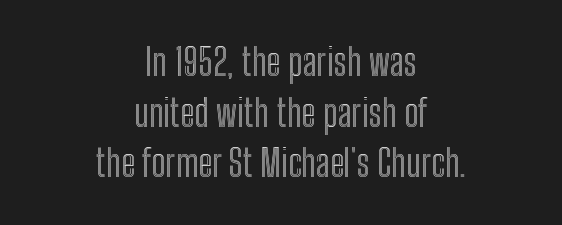
Q: Is the text italic (slanted)? A: No, it is upright.
Q: Is the text underlined? A: No.
Q: How is the paragraph aligned? A: Centered.
Q: Is the spacing between letters normal or unusually wide? A: Normal.
Q: Is the spacing between lines tight, normal or loose? A: Normal.
Q: Width (condensed, normal, or wide)? A: Condensed.
Q: x-height? A: Medium.
Q: Monospaced? A: No.
